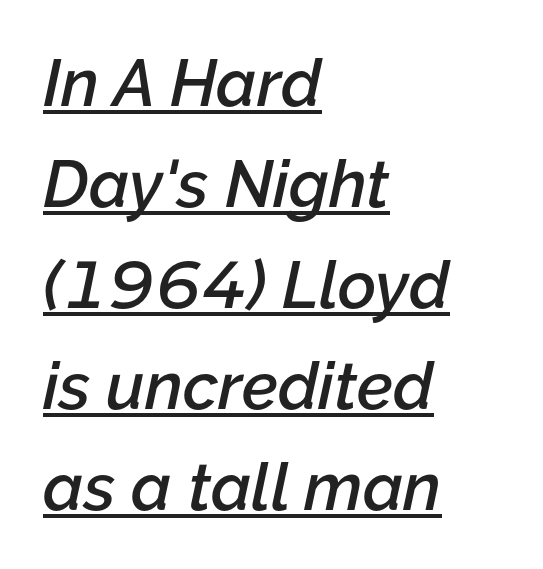
{"italic": "yes", "lean": "right", "slant_degrees": 12, "bold": "semi", "weight": "semibold", "width": "normal", "stroke_contrast": "low", "x_height": "medium", "monospaced": "no", "underline": "yes", "align": "left", "line_spacing": "normal", "line_spacing_ratio": 1.53, "letter_spacing": "normal", "letter_spacing_em": 0.0, "glyph_px": 66}
